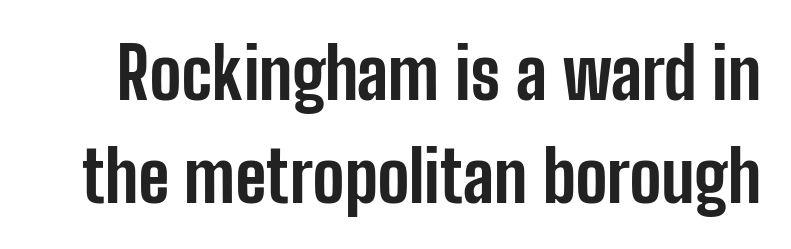
Q: Is the text bold? A: Yes.
Q: Is the text italic (slanted)? A: No, it is upright.
Q: Is the typeface a serif or a sans-serif typeface? A: Sans-serif.
Q: Is the text underlined? A: No.
Q: Is the spacing between letters normal or unusually wide? A: Normal.
Q: Is the spacing between lines tight, normal or loose? A: Normal.
Q: Width (condensed, normal, or wide)? A: Condensed.
Q: Stroke contrast? A: Low.
Q: x-height? A: Medium.
Q: Monospaced? A: No.
